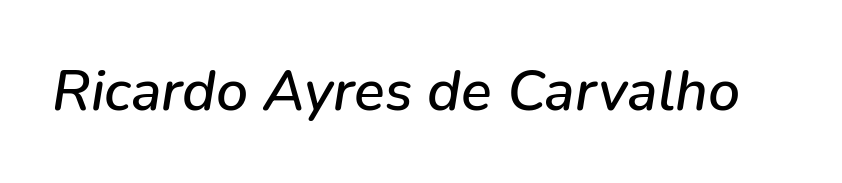
The image shows 57 px text type, italic (leaning right); set normal letter spacing, not underlined; low stroke contrast and a medium x-height.
